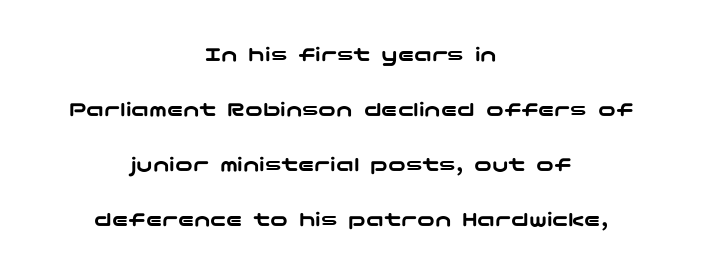
Q: Is the text italic (slanted)? A: No, it is upright.
Q: Is the text underlined? A: No.
Q: How is the paragraph aligned? A: Centered.
Q: Is the spacing between letters normal or unusually wide? A: Normal.
Q: Is the spacing between lines tight, normal or loose? A: Loose.
